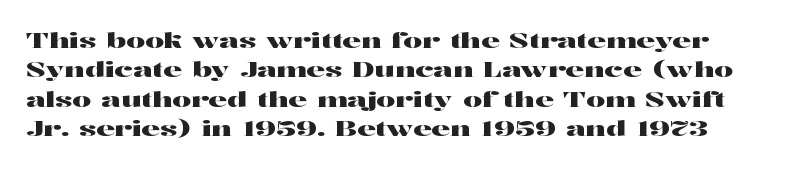
Characters remain perfectly vertical along every line. Reading down the column, the eye jumps a familiar distance to each next line. Students, note that the glyphs here touch the page at normal intervals. Decoration check: the copy has no underline.
